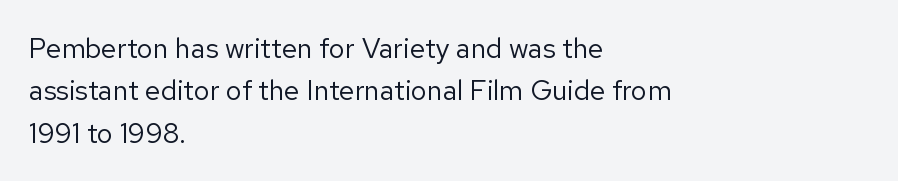
The image shows 28 px regular-weight sans-serif type, upright; set left-aligned, normal line spacing (1.51x), normal letter spacing, not underlined; low stroke contrast and a medium x-height.
